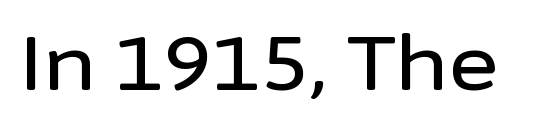
{"serif": "no", "italic": "no", "width": "normal", "stroke_contrast": "low", "x_height": "medium", "monospaced": "no", "underline": "no", "letter_spacing": "normal", "letter_spacing_em": 0.0, "glyph_px": 76}
